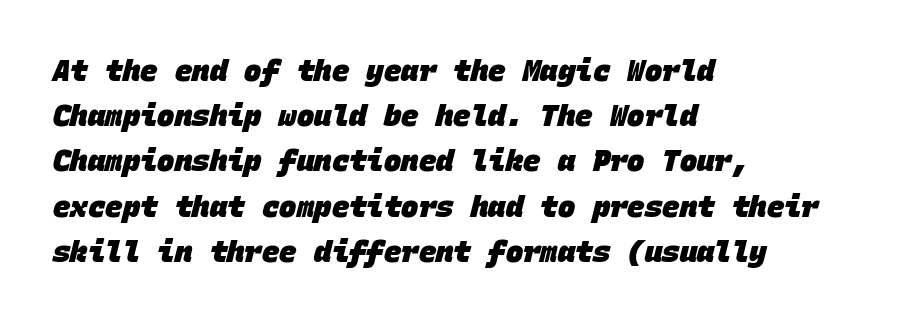
Q: Is the text bold? A: Yes.
Q: Is the typeface a serif or a sans-serif typeface? A: Sans-serif.
Q: Is the text underlined? A: No.
Q: How is the paragraph aligned? A: Left-aligned.
Q: Is the spacing between letters normal or unusually wide? A: Normal.
Q: Is the spacing between lines tight, normal or loose? A: Normal.
Q: Width (condensed, normal, or wide)? A: Normal.
Q: Stroke contrast? A: Low.
Q: x-height? A: Large.
Q: Monospaced? A: Yes.
